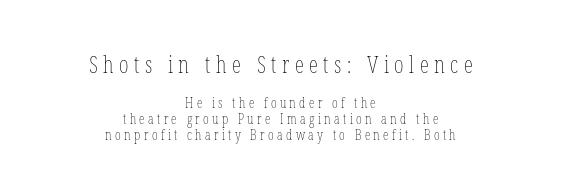
{"italic": "no", "bold": "no", "underline": "no", "align": "center", "line_spacing": "tight", "line_spacing_ratio": 1.14, "letter_spacing": "wide", "letter_spacing_em": 0.24, "larger_block": "first", "size_ratio": 1.64, "glyph_px": 23}
